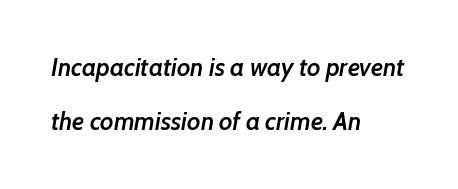
The image shows 25 px text type, italic (leaning right); set left-aligned, loose line spacing (2.17x), normal letter spacing, not underlined.
